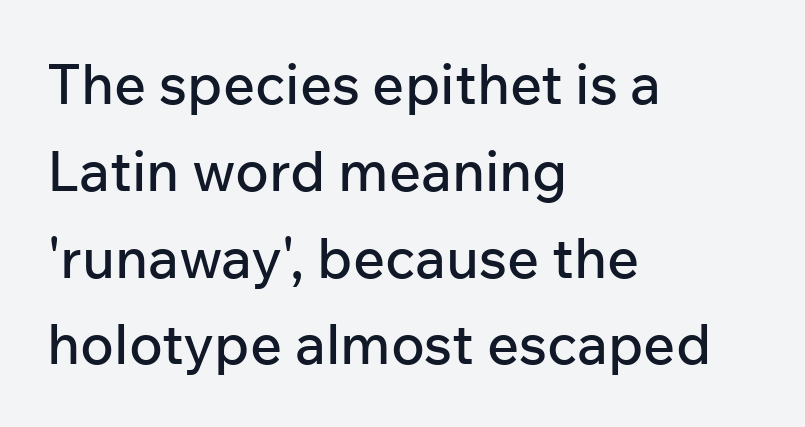
Letter spacing: default. The setting favours the left margin, as ordinary paragraphs usually do. A clean baseline with only descenders dipping below it. The font's upright variant was chosen for this text.
